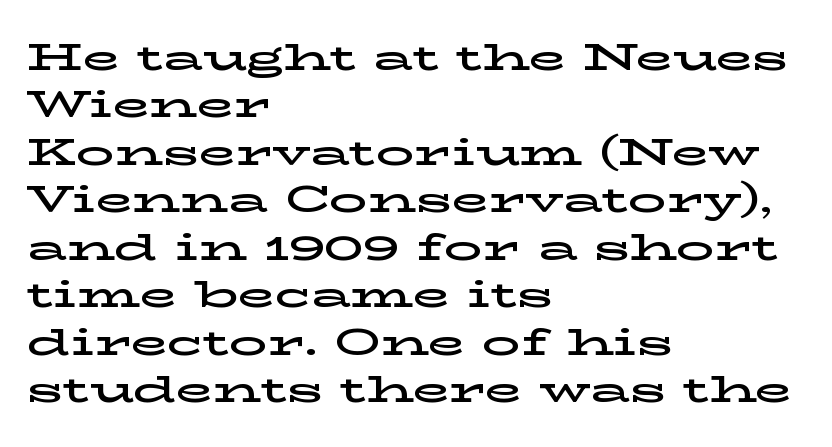
Q: Is the text italic (slanted)? A: No, it is upright.
Q: Is the typeface a serif or a sans-serif typeface? A: Serif.
Q: Is the text underlined? A: No.
Q: How is the paragraph aligned? A: Left-aligned.
Q: Is the spacing between letters normal or unusually wide? A: Normal.
Q: Is the spacing between lines tight, normal or loose? A: Normal.
Q: Width (condensed, normal, or wide)? A: Wide.
Q: Stroke contrast? A: Low.
Q: x-height? A: Medium.
Q: Monospaced? A: No.
